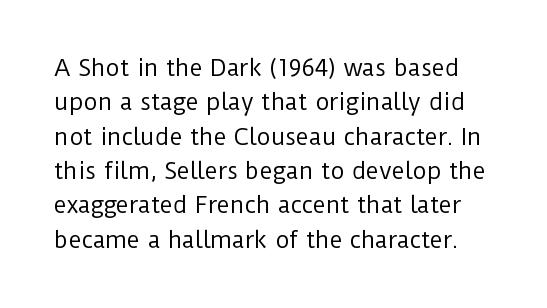
The image shows 22 px text type, upright; set normal line spacing (1.56x), normal letter spacing, not underlined.
